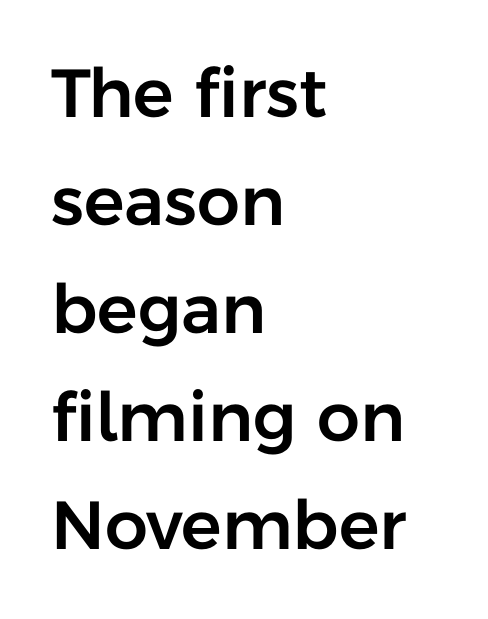
Tracking value appears to be zero — textbook default spacing. Style check: upright. A typesetter would label this face a sans. Character widths vary here, with narrow letters taking less room than wide ones. Anything drawn beneath the words? Only blank space. Alignment: flush left.
